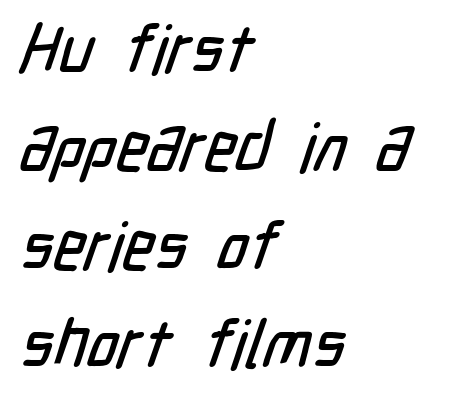
{"serif": "no", "width": "condensed", "stroke_contrast": "low", "x_height": "medium", "monospaced": "no", "underline": "no", "align": "left", "line_spacing": "normal", "line_spacing_ratio": 1.47, "letter_spacing": "normal", "letter_spacing_em": 0.0, "glyph_px": 67}
